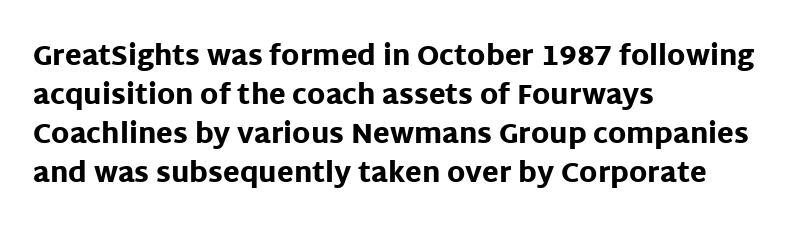
The typography opts for an upright posture over an oblique one. The face used here has the dense, thick strokes of a bold. Words float on clear page, feet unadorned. The typesetter chose a ragged-right arrangement here.
